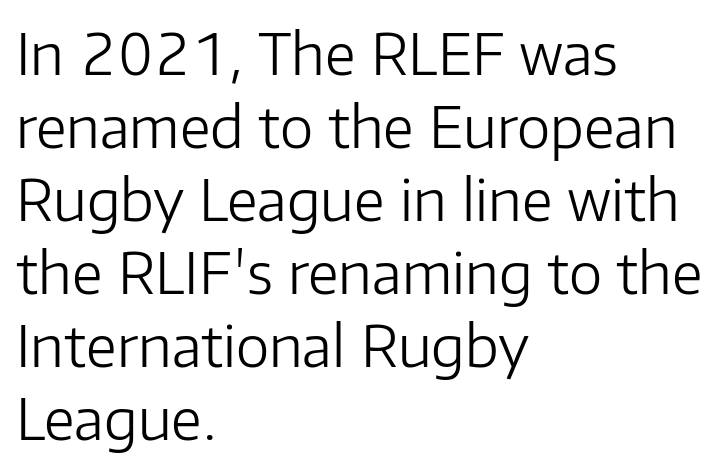
The image shows 57 px light sans-serif type, upright; set left-aligned, normal line spacing (1.28x), normal letter spacing, not underlined; low stroke contrast and a medium x-height.
